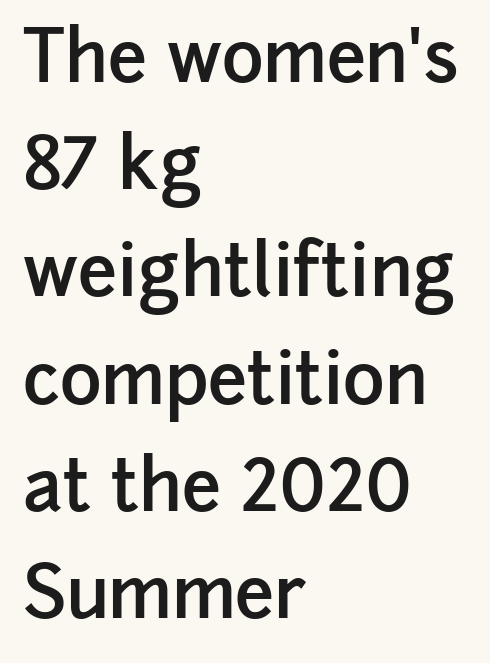
{"serif": "no", "italic": "no", "bold": "semi", "weight": "semibold", "width": "normal", "stroke_contrast": "low", "x_height": "medium", "monospaced": "no", "underline": "no", "align": "left", "line_spacing": "normal", "line_spacing_ratio": 1.51, "letter_spacing": "normal", "letter_spacing_em": 0.0, "glyph_px": 71}
